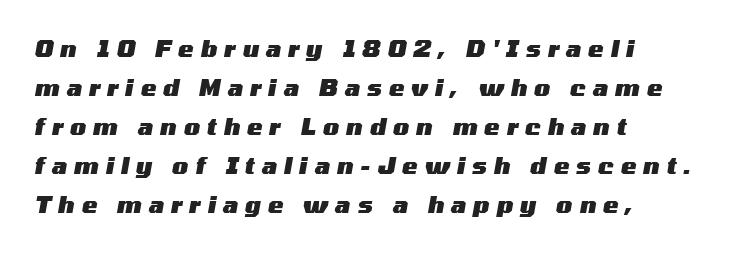
The image shows 23 px bold type, italic (leaning right); set left-aligned, normal line spacing (1.7x), unusually wide letter spacing (+0.31 em), not underlined.
